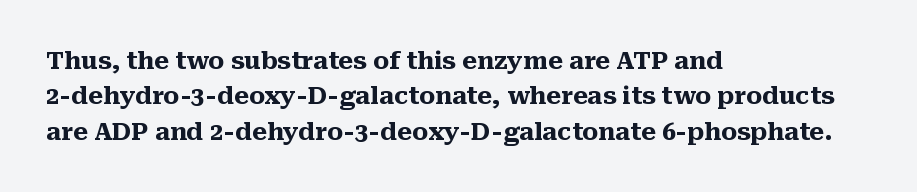
The baseline area is clear. Rendered with straight, roman letterforms. The face used here has the dense, thick strokes of a bold. One-word summary of the alignment: left.
